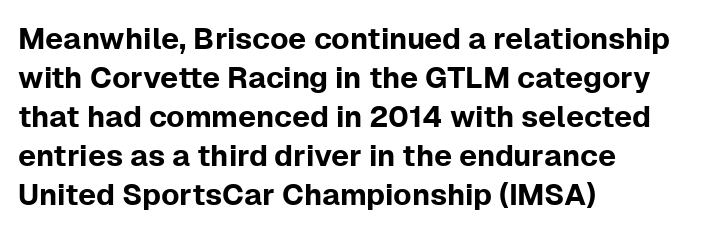
The image shows 30 px sans-serif type, upright; set left-aligned, normal line spacing (1.3x), normal letter spacing, not underlined; low stroke contrast and a medium x-height.
